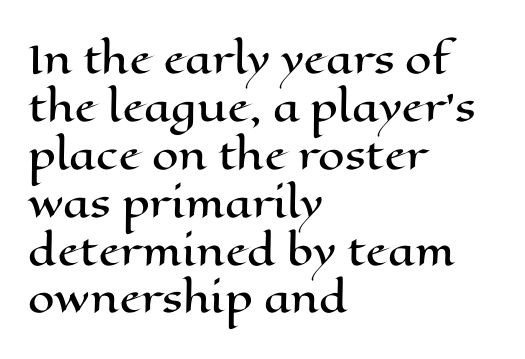
{"italic": "no", "width": "wide", "stroke_contrast": "high", "x_height": "medium", "monospaced": "no", "underline": "no", "align": "left", "line_spacing": "normal", "line_spacing_ratio": 1.26, "letter_spacing": "normal", "letter_spacing_em": 0.0, "glyph_px": 38}
